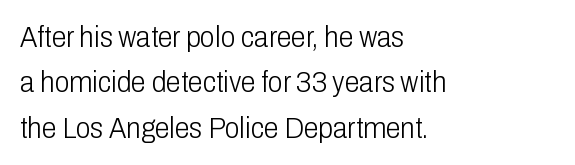
{"serif": "no", "italic": "no", "bold": "no", "weight": "light", "width": "condensed", "stroke_contrast": "low", "x_height": "medium", "monospaced": "no", "underline": "no", "align": "left", "line_spacing": "normal", "line_spacing_ratio": 1.51, "letter_spacing": "normal", "letter_spacing_em": 0.0, "glyph_px": 30}
